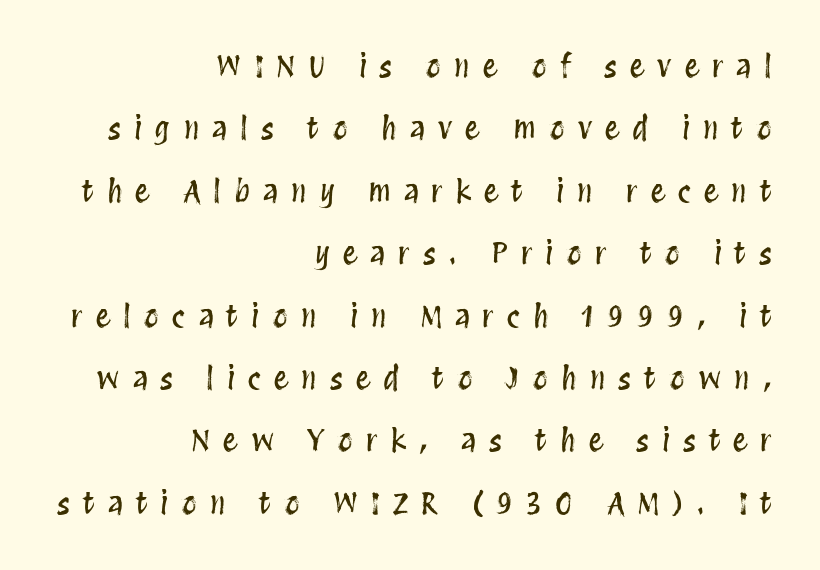
{"italic": "no", "width": "condensed", "stroke_contrast": "medium", "x_height": "large", "monospaced": "no", "underline": "no", "align": "right", "line_spacing": "loose", "line_spacing_ratio": 2.08, "letter_spacing": "wide", "letter_spacing_em": 0.43, "glyph_px": 30}
